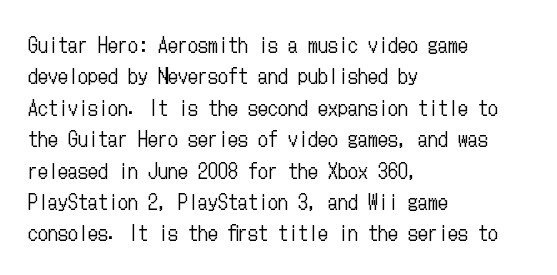
The image shows 20 px text type, upright; set left-aligned, normal line spacing (1.57x), normal letter spacing, not underlined.
